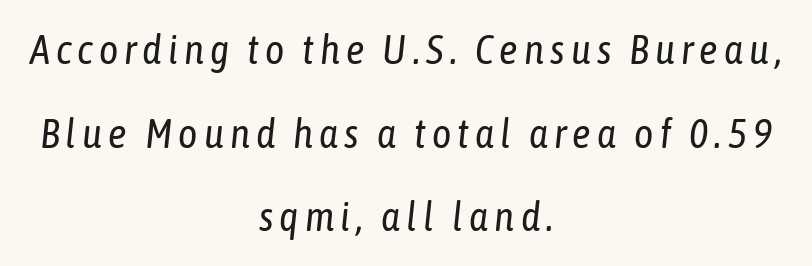
What's the leading like? Stretched, with rows far apart. A centered setting, common on invitations and titles, is used for this passage. The gap between lines stays unmarked. The face looks like a standard text weight, possibly lighter.
